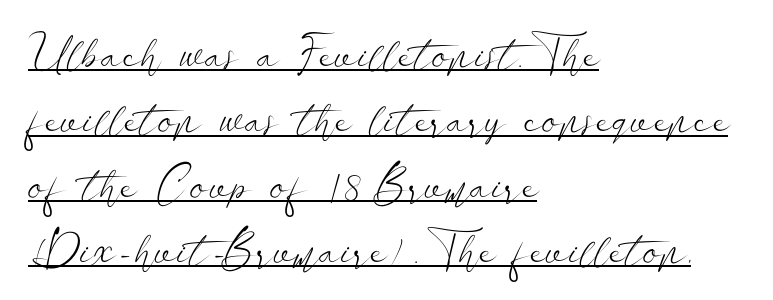
Q: Is the text bold? A: No.
Q: Is the text italic (slanted)? A: Yes.
Q: Is the typeface a serif or a sans-serif typeface? A: Sans-serif.
Q: Is the text underlined? A: Yes.
Q: How is the paragraph aligned? A: Left-aligned.
Q: Is the spacing between letters normal or unusually wide? A: Normal.
Q: Is the spacing between lines tight, normal or loose? A: Normal.
Q: Width (condensed, normal, or wide)? A: Wide.
Q: Stroke contrast? A: Low.
Q: x-height? A: Small.
Q: Monospaced? A: No.
